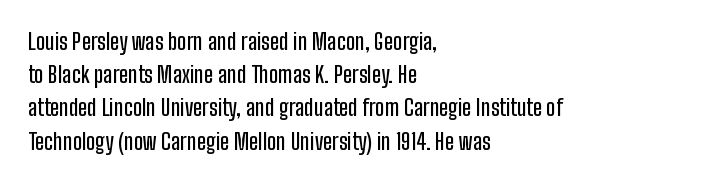
The image shows 22 px text type, upright; set left-aligned, normal line spacing (1.51x), normal letter spacing, not underlined.
